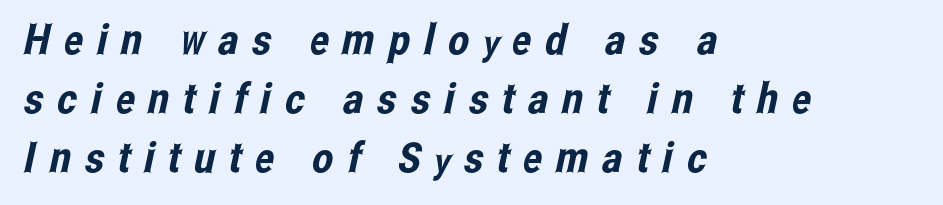
{"serif": "no", "width": "condensed", "stroke_contrast": "low", "x_height": "medium", "monospaced": "no", "underline": "no", "align": "left", "line_spacing": "normal", "line_spacing_ratio": 1.4, "letter_spacing": "wide", "letter_spacing_em": 0.33, "glyph_px": 42}
